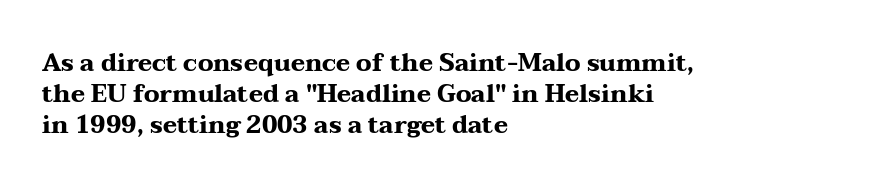
The image shows 24 px bold type, upright; set left-aligned, normal line spacing (1.3x), normal letter spacing, not underlined.
